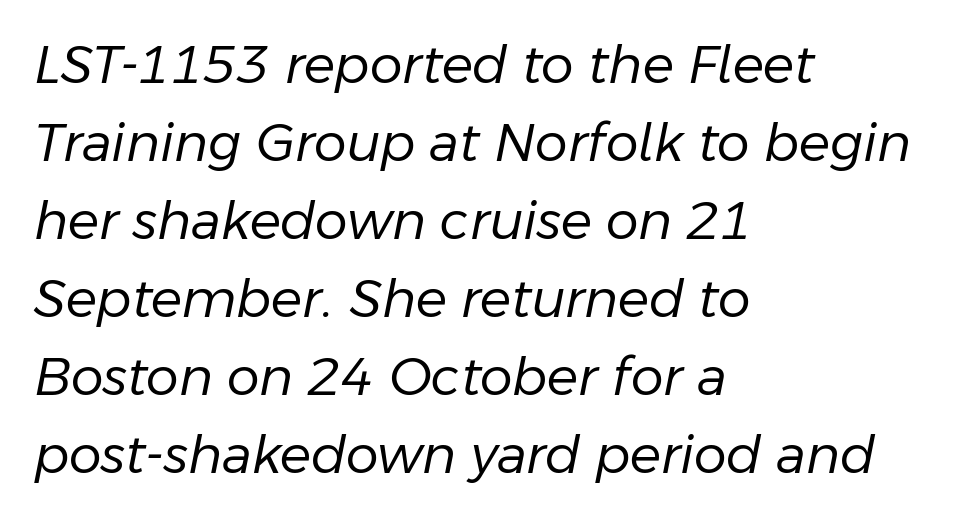
If you drew a line through each stem, it would be angled. Think standard paragraph weight, or any step lighter than that. These lines are rendered in a variable-pitch font. Honestly, the letter spacing is just normal — you wouldn't notice it. If you drew a ruler down the left edge, every line would touch it.
